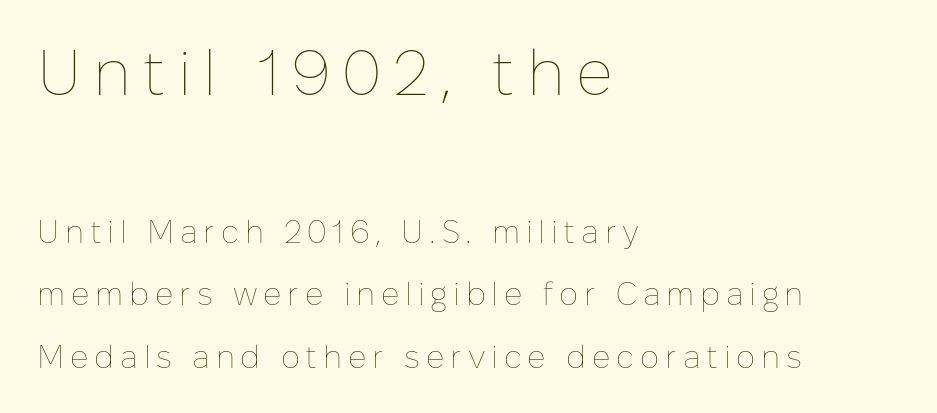
The image shows 64 px thin type, upright; set left-aligned, loose line spacing (1.96x), not underlined; the first (top) block is 2.0x larger; low stroke contrast and a medium x-height.
